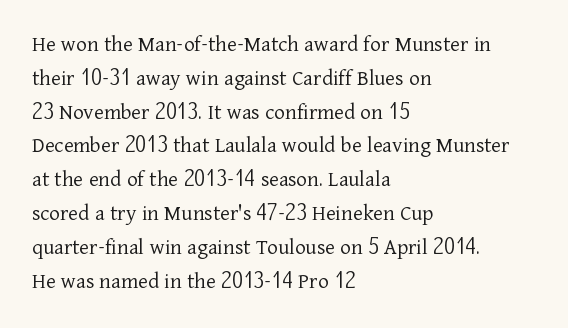
The image shows 23 px text type, upright; set left-aligned, normal line spacing (1.47x), normal letter spacing, not underlined.
